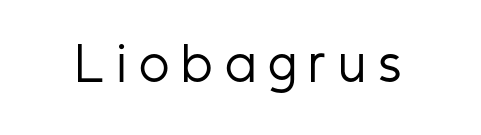
In terms of letterform style, serifs are entirely absent. Inter-character spacing is expanded well beyond the font's built-in metrics. Note the varied advance widths — an 'i' is clearly narrower than an 'm'. The letters stand upright; this is a roman face. Is the type heavy? It reads as light-to-regular instead.
